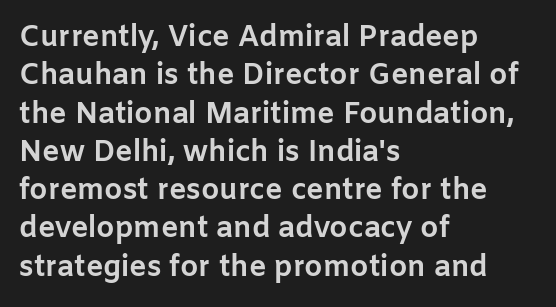
Q: Is the text bold? A: Yes.
Q: Is the text italic (slanted)? A: No, it is upright.
Q: Is the typeface a serif or a sans-serif typeface? A: Sans-serif.
Q: Is the text underlined? A: No.
Q: How is the paragraph aligned? A: Left-aligned.
Q: Is the spacing between letters normal or unusually wide? A: Normal.
Q: Is the spacing between lines tight, normal or loose? A: Normal.
Q: Width (condensed, normal, or wide)? A: Normal.
Q: Stroke contrast? A: Low.
Q: x-height? A: Medium.
Q: Monospaced? A: No.
